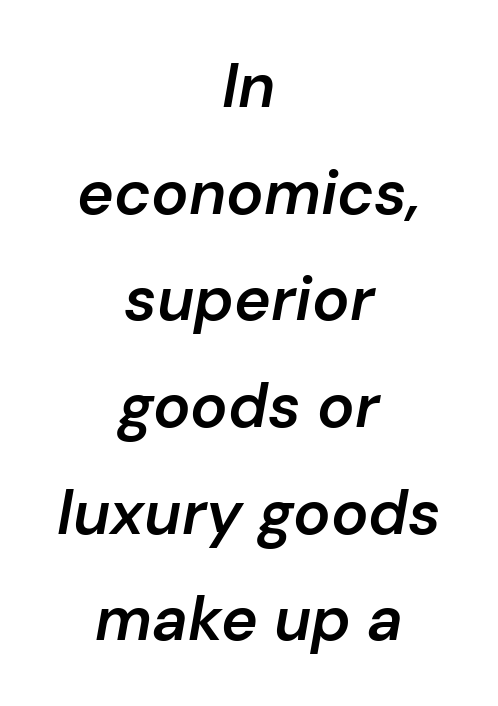
{"italic": "yes", "lean": "right", "slant_degrees": 10, "bold": "semi", "weight": "semibold", "width": "normal", "stroke_contrast": "low", "x_height": "medium", "monospaced": "no", "underline": "no", "align": "center", "line_spacing_ratio": 1.72, "letter_spacing": "normal", "letter_spacing_em": 0.0, "glyph_px": 62}
